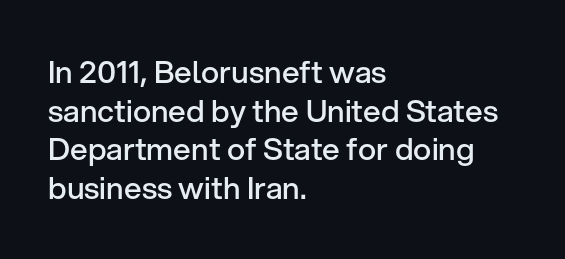
The type is set solid horizontally, with unmodified tracking. The gap between lines stays unmarked. Interline gaps are of average width in this sample. Tall strokes in this sample are plumb rather than angled. Teacher's note: observe the even left margin — that is flush-left alignment. Spacing verdict: proportional, widths tailored to each character.
